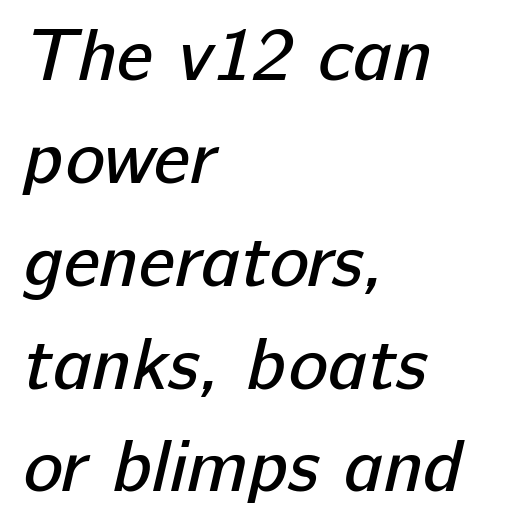
Q: Is the text bold? A: No.
Q: Is the typeface a serif or a sans-serif typeface? A: Sans-serif.
Q: Is the text underlined? A: No.
Q: How is the paragraph aligned? A: Left-aligned.
Q: Is the spacing between letters normal or unusually wide? A: Normal.
Q: Is the spacing between lines tight, normal or loose? A: Normal.
Q: Width (condensed, normal, or wide)? A: Normal.
Q: Stroke contrast? A: Low.
Q: x-height? A: Medium.
Q: Monospaced? A: No.
